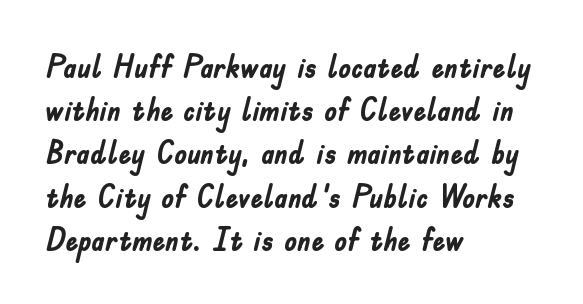
{"serif": "no", "bold": "yes", "weight": "semibold", "width": "condensed", "stroke_contrast": "low", "x_height": "small", "monospaced": "no", "underline": "no", "align": "left", "line_spacing": "normal", "line_spacing_ratio": 1.35, "letter_spacing": "normal", "letter_spacing_em": 0.0, "glyph_px": 32}
